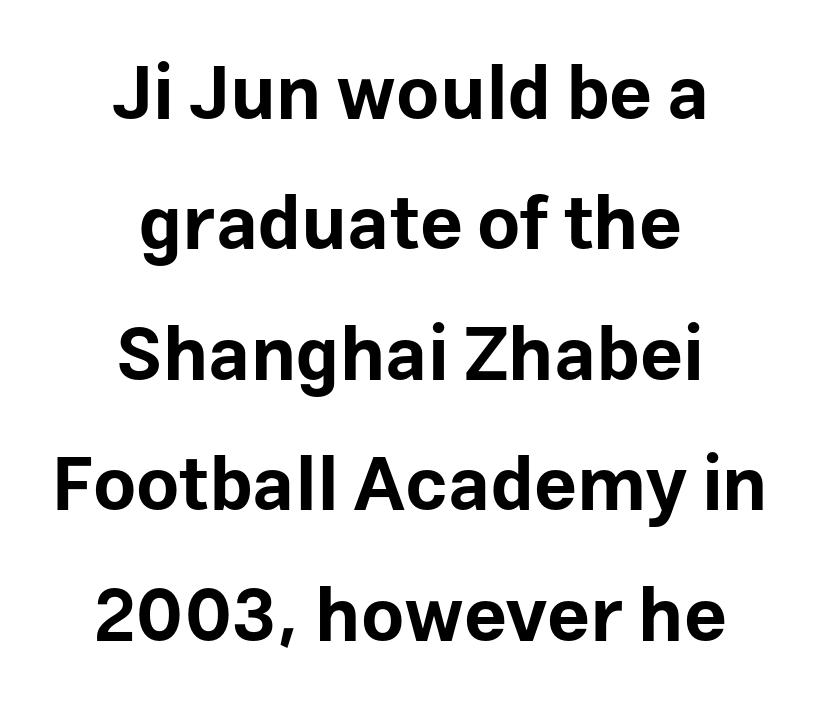
{"serif": "no", "italic": "no", "bold": "yes", "weight": "bold", "width": "normal", "stroke_contrast": "low", "x_height": "medium", "monospaced": "no", "underline": "no", "align": "center", "line_spacing_ratio": 1.74, "letter_spacing": "normal", "letter_spacing_em": 0.0, "glyph_px": 75}
